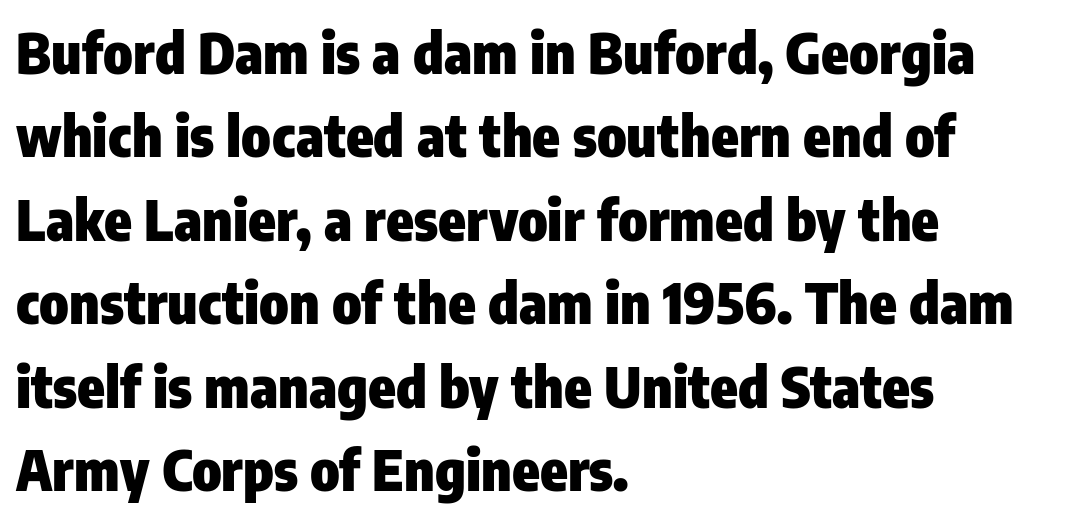
How would I describe the line gaps? Plain and ordinary. Decoration check: the copy has no underline. Look at the stroke-to-counter ratio: heavy, a bold. A typesetter would label this face a sans.
